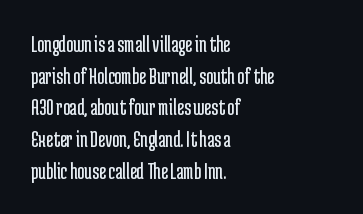
Leftover space on each line is placed entirely after the last word. The typesetting does not lean heavy: it is not bold. Honestly, the letter spacing is just normal — you wouldn't notice it. Underline: absent. If you drew a line through each stem, it would be perfectly vertical.
